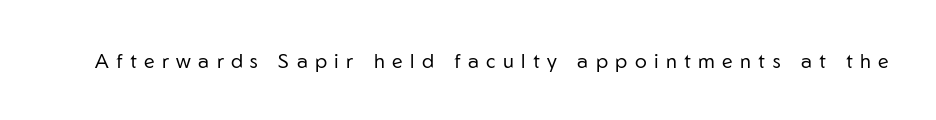
The image shows 20 px text type, upright; set unusually wide letter spacing (+0.37 em), not underlined.
